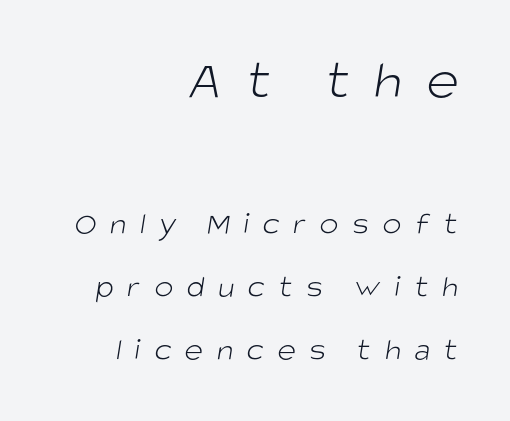
{"serif": "no", "bold": "no", "weight": "light", "width": "normal", "stroke_contrast": "low", "x_height": "large", "monospaced": "no", "underline": "no", "align": "right", "line_spacing": "loose", "line_spacing_ratio": 1.97, "letter_spacing": "wide", "letter_spacing_em": 0.42, "larger_block": "first", "size_ratio": 1.75, "glyph_px": 56}
